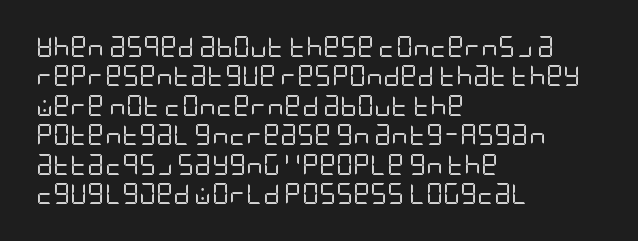
A clean baseline with only descenders dipping below it. If you drew a line through each stem, it would be perfectly vertical. Honestly, the row spacing looks completely unremarkable. Is this a heavy cut? Hardly; it is regular or lighter.
